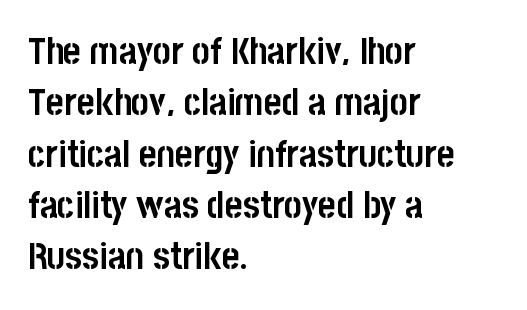
Q: Is the text bold? A: Yes.
Q: Is the text italic (slanted)? A: No, it is upright.
Q: Is the typeface a serif or a sans-serif typeface? A: Sans-serif.
Q: Is the text underlined? A: No.
Q: How is the paragraph aligned? A: Left-aligned.
Q: Is the spacing between letters normal or unusually wide? A: Normal.
Q: Is the spacing between lines tight, normal or loose? A: Normal.
Q: Width (condensed, normal, or wide)? A: Condensed.
Q: Stroke contrast? A: Low.
Q: x-height? A: Large.
Q: Monospaced? A: No.
